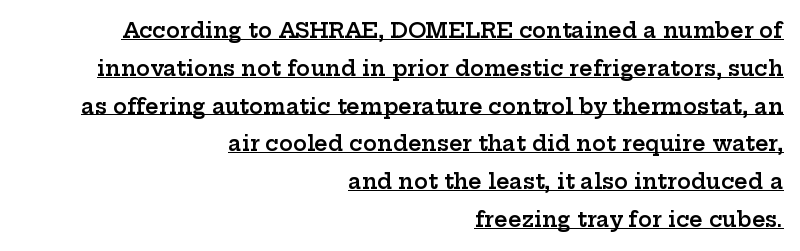
The image shows 21 px text type, upright; set right-aligned, line spacing 1.8x, normal letter spacing, underlined.
